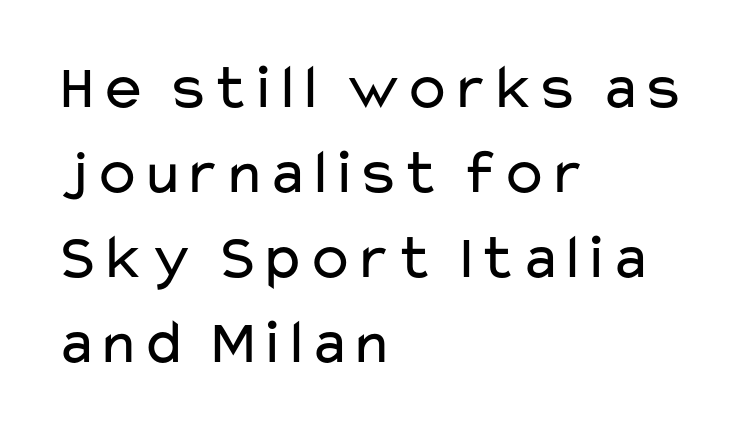
The image shows 64 px regular-weight, wide sans-serif type, upright; set left-aligned, normal line spacing (1.33x), normal letter spacing, not underlined; low stroke contrast and a medium x-height.
